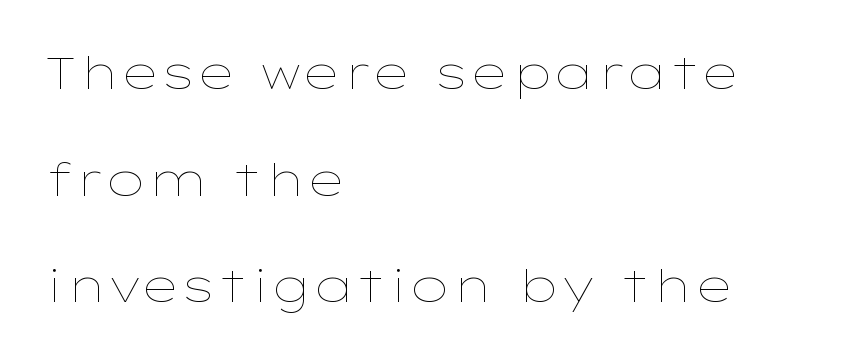
The image shows 45 px thin, wide type, upright; set left-aligned, loose line spacing (2.37x), normal letter spacing, not underlined; low stroke contrast and a medium x-height.
